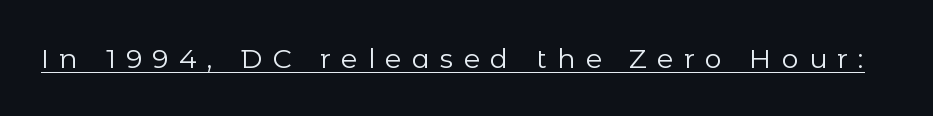
The image shows 27 px text type, upright; set unusually wide letter spacing (+0.38 em), underlined.
